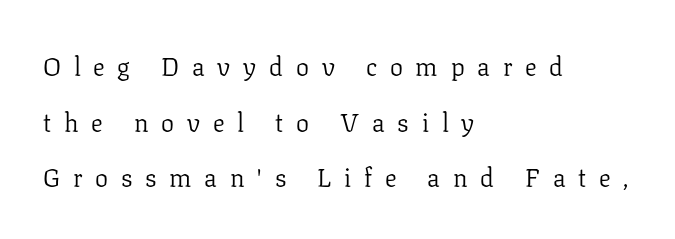
The image shows 26 px text type, upright; set left-aligned, loose line spacing (2.14x), unusually wide letter spacing (+0.49 em), not underlined.
